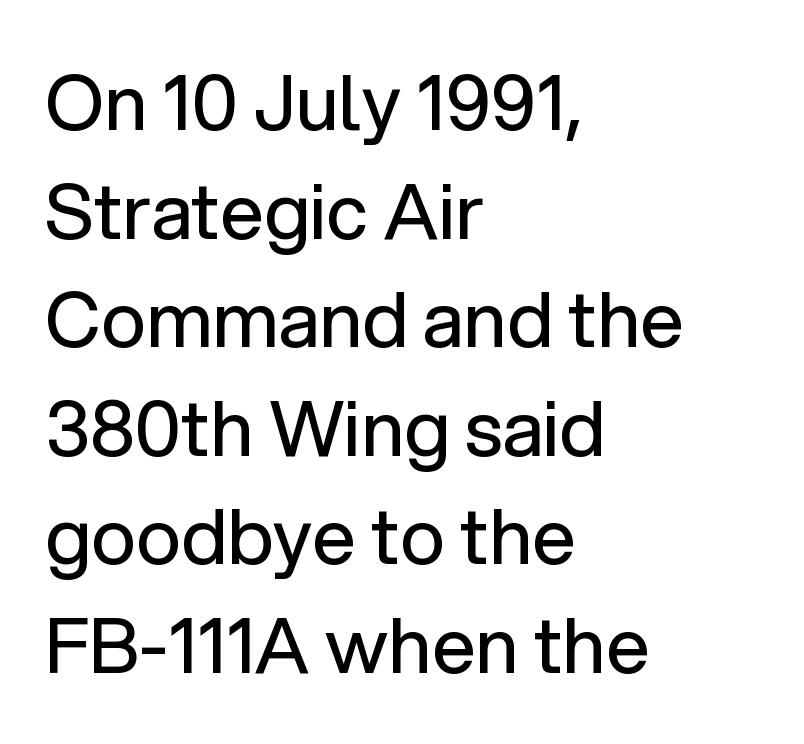
The image shows 77 px regular-weight sans-serif type, upright; set left-aligned, normal line spacing (1.41x), normal letter spacing, not underlined; low stroke contrast and a medium x-height.
